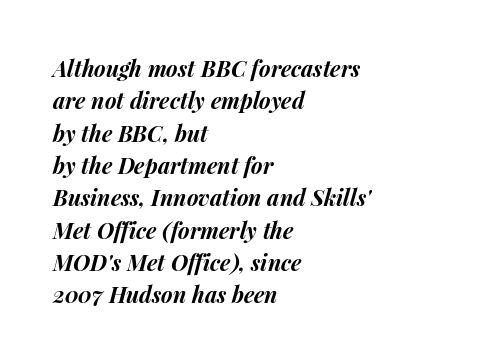
Only glyphs here, with clear space below each row. This sample is left-justified, so line endings fall wherever the words run out. Weight check: bold — yes, fully. When letters slant like this, we call the style italic.
